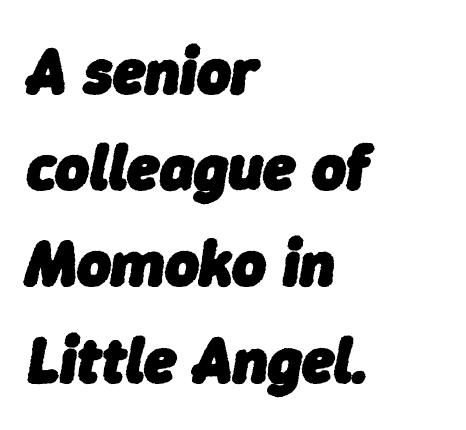
{"italic": "yes", "lean": "right", "slant_degrees": 9, "bold": "yes", "weight": "heavy", "width": "normal", "stroke_contrast": "low", "x_height": "medium", "monospaced": "no", "underline": "no", "align": "left", "line_spacing": "normal", "line_spacing_ratio": 1.48, "letter_spacing": "normal", "letter_spacing_em": 0.0, "glyph_px": 65}
